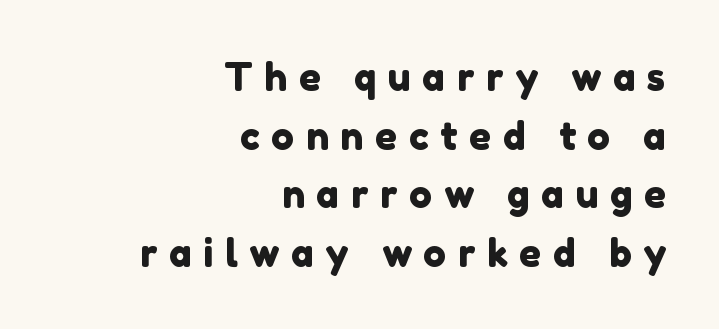
{"serif": "no", "width": "normal", "stroke_contrast": "low", "x_height": "medium", "monospaced": "no", "underline": "no", "align": "right", "line_spacing": "normal", "line_spacing_ratio": 1.54, "letter_spacing": "wide", "letter_spacing_em": 0.31, "glyph_px": 38}
